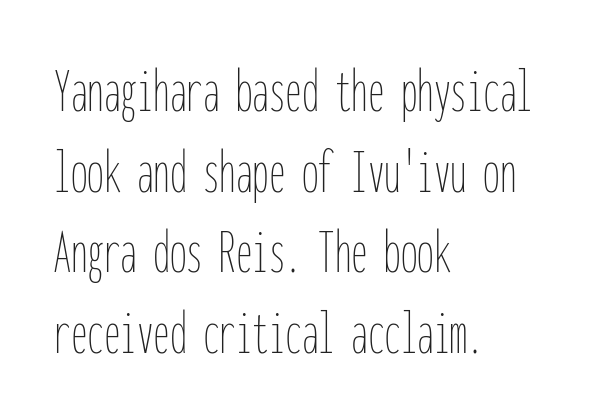
Q: Is the text bold? A: No.
Q: Is the text italic (slanted)? A: No, it is upright.
Q: Is the text underlined? A: No.
Q: How is the paragraph aligned? A: Left-aligned.
Q: Is the spacing between letters normal or unusually wide? A: Normal.
Q: Width (condensed, normal, or wide)? A: Condensed.
Q: Stroke contrast? A: Low.
Q: x-height? A: Medium.
Q: Monospaced? A: Yes.
